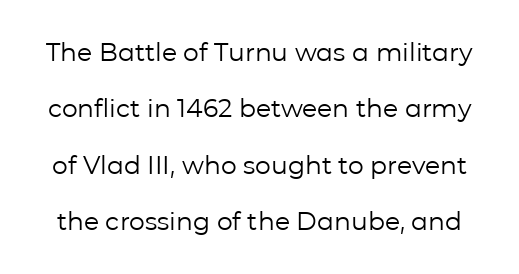
{"italic": "no", "bold": "no", "underline": "no", "line_spacing": "loose", "line_spacing_ratio": 2.26, "letter_spacing": "normal", "letter_spacing_em": 0.0, "glyph_px": 25}
